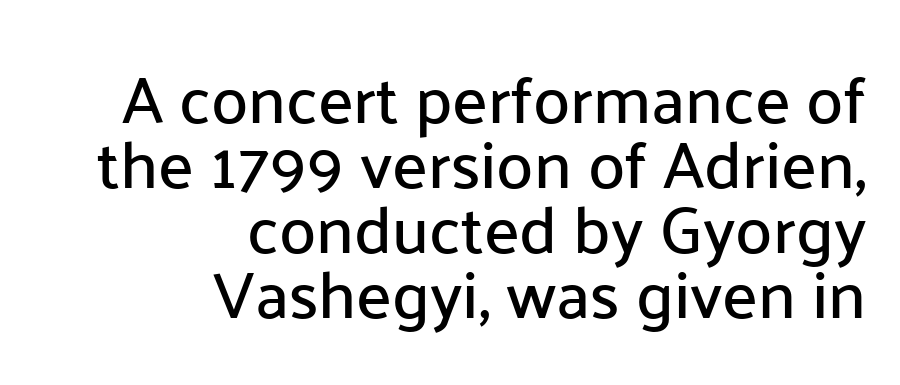
The image shows 67 px sans-serif type, upright; set right-aligned, tight line spacing (0.97x), normal letter spacing, not underlined; low stroke contrast and a medium x-height.
